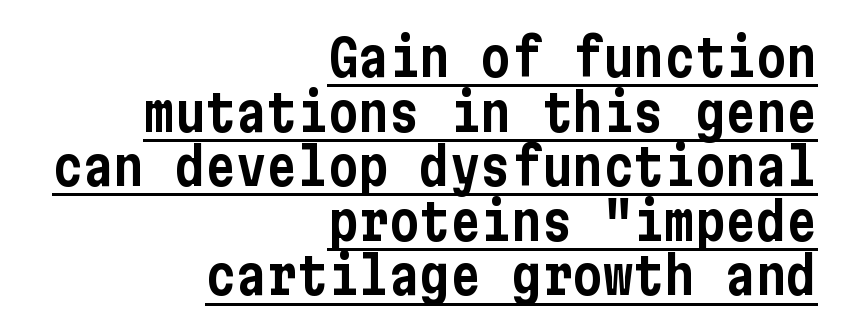
Q: Is the text italic (slanted)? A: No, it is upright.
Q: Is the typeface a serif or a sans-serif typeface? A: Sans-serif.
Q: Is the text underlined? A: Yes.
Q: How is the paragraph aligned? A: Right-aligned.
Q: Is the spacing between letters normal or unusually wide? A: Normal.
Q: Is the spacing between lines tight, normal or loose? A: Tight.
Q: Width (condensed, normal, or wide)? A: Condensed.
Q: Stroke contrast? A: Low.
Q: x-height? A: Medium.
